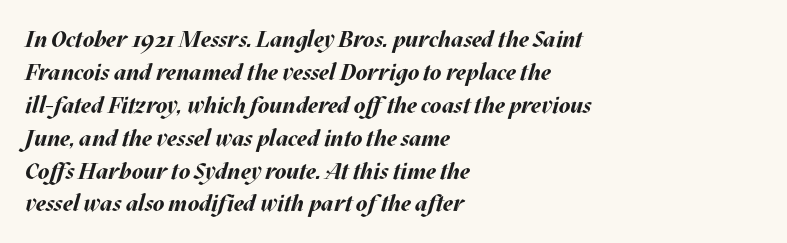
The image shows 23 px bold type, italic (leaning right); set left-aligned, normal line spacing (1.43x), normal letter spacing, not underlined.
